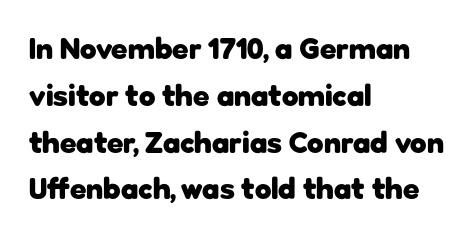
Q: Is the text bold? A: Yes.
Q: Is the text italic (slanted)? A: No, it is upright.
Q: Is the typeface a serif or a sans-serif typeface? A: Sans-serif.
Q: Is the text underlined? A: No.
Q: How is the paragraph aligned? A: Left-aligned.
Q: Is the spacing between letters normal or unusually wide? A: Normal.
Q: Is the spacing between lines tight, normal or loose? A: Normal.
Q: Width (condensed, normal, or wide)? A: Normal.
Q: Stroke contrast? A: Low.
Q: x-height? A: Medium.
Q: Monospaced? A: No.
